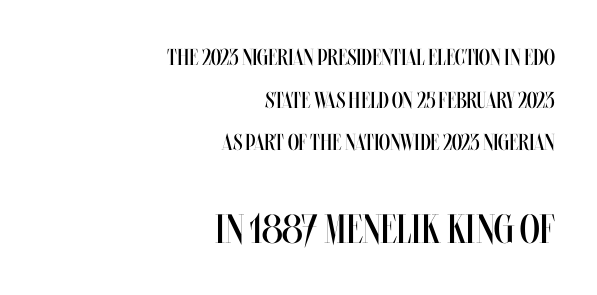
The image shows 41 px regular-weight, condensed type, upright; set right-aligned, line spacing 1.85x, normal letter spacing, not underlined; the second (bottom) block is 1.78x larger; medium stroke contrast and a large x-height.
